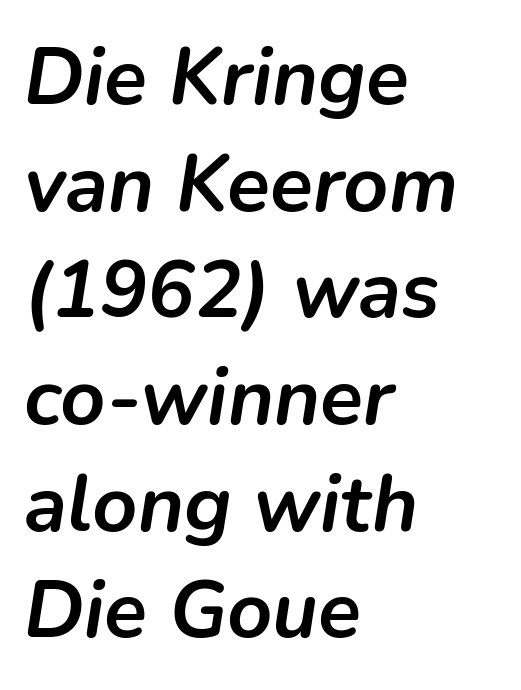
Q: Is the text bold? A: Yes.
Q: Is the text italic (slanted)? A: Yes, it leans right by about 9 degrees.
Q: Is the text underlined? A: No.
Q: How is the paragraph aligned? A: Left-aligned.
Q: Is the spacing between letters normal or unusually wide? A: Normal.
Q: Is the spacing between lines tight, normal or loose? A: Normal.
Q: Width (condensed, normal, or wide)? A: Normal.
Q: Stroke contrast? A: Low.
Q: x-height? A: Medium.
Q: Monospaced? A: No.
